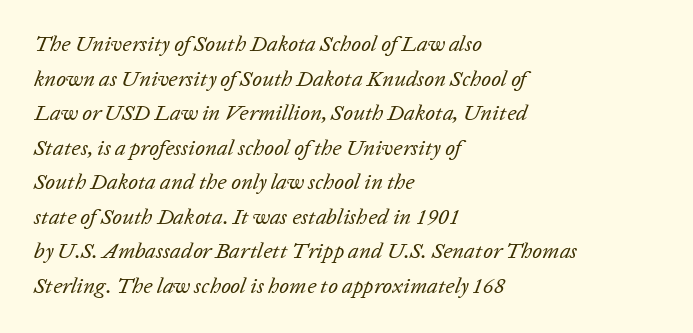
Q: Is the text bold? A: No.
Q: Is the text italic (slanted)? A: Yes, it leans right by about 20 degrees.
Q: Is the text underlined? A: No.
Q: How is the paragraph aligned? A: Left-aligned.
Q: Is the spacing between letters normal or unusually wide? A: Normal.
Q: Is the spacing between lines tight, normal or loose? A: Normal.
